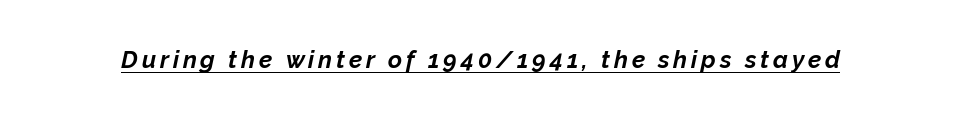
In designer terms, the underline attribute is active on this setting. A dark, heavy texture on the line: the type is bold. Italic? Definitely — the glyphs are oblique.
